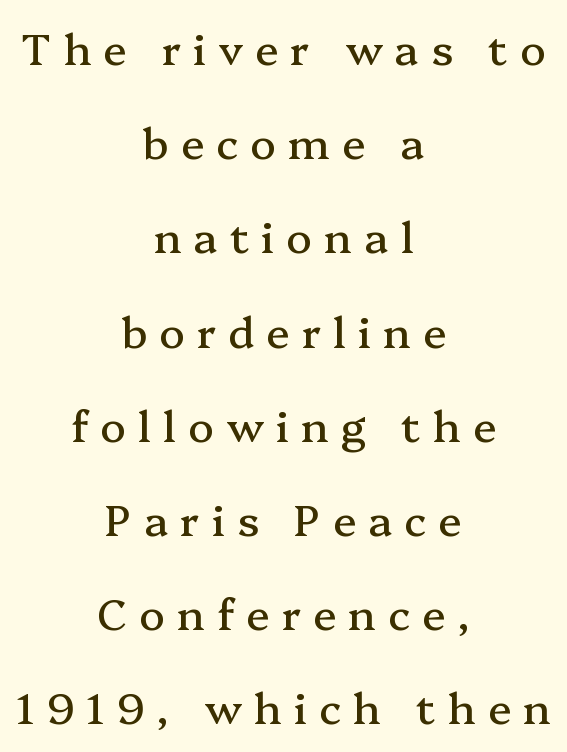
If you drew a line through each stem, it would be perfectly vertical. Short note: letters widely spaced. Is the block centered? Yes — each line is placed symmetrically about the middle. Rows of type keep a wide berth in the vertical direction.
